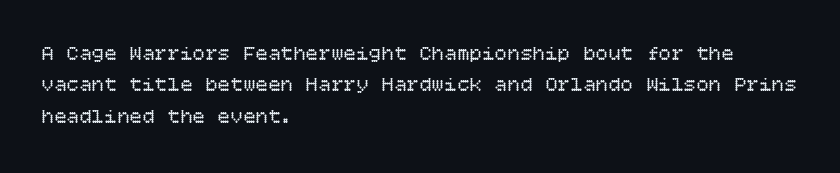
{"italic": "no", "bold": "no", "underline": "no", "align": "left", "line_spacing": "normal", "line_spacing_ratio": 1.49, "letter_spacing": "normal", "letter_spacing_em": 0.0, "glyph_px": 21}
